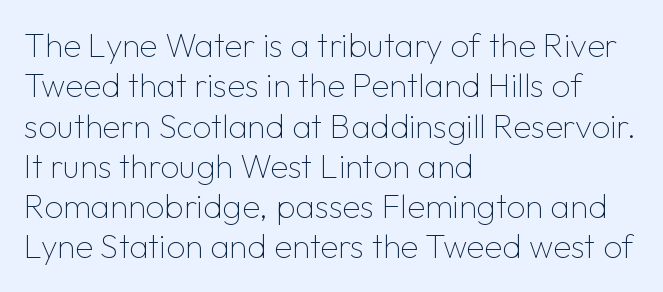
{"serif": "no", "italic": "no", "bold": "no", "weight": "thin", "width": "normal", "stroke_contrast": "low", "x_height": "medium", "monospaced": "no", "underline": "no", "align": "left", "line_spacing_ratio": 1.22, "letter_spacing": "normal", "letter_spacing_em": 0.0, "glyph_px": 33}
